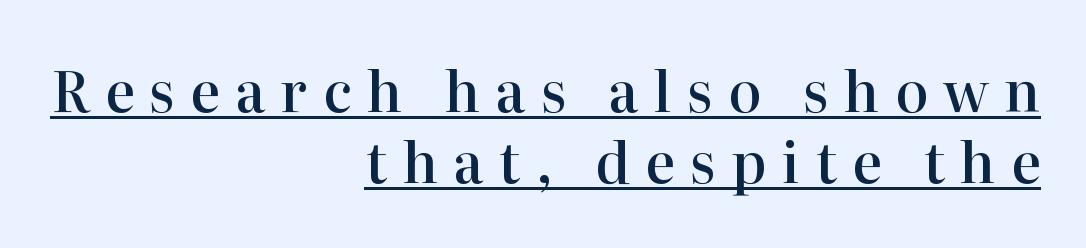
Q: Is the text bold? A: Semi-bold.
Q: Is the text italic (slanted)? A: No, it is upright.
Q: Is the typeface a serif or a sans-serif typeface? A: Serif.
Q: Is the text underlined? A: Yes.
Q: How is the paragraph aligned? A: Right-aligned.
Q: Is the spacing between letters normal or unusually wide? A: Unusually wide.
Q: Is the spacing between lines tight, normal or loose? A: Normal.
Q: Width (condensed, normal, or wide)? A: Normal.
Q: Stroke contrast? A: High.
Q: x-height? A: Medium.
Q: Monospaced? A: No.
